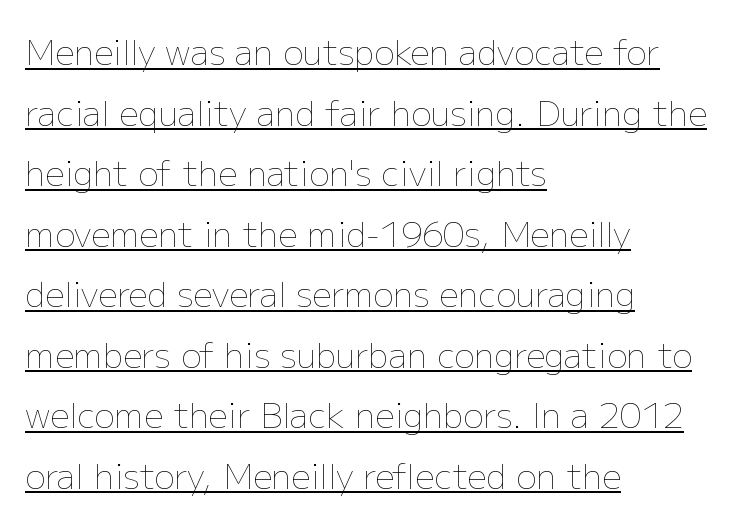
Q: Is the text bold? A: No.
Q: Is the text italic (slanted)? A: No, it is upright.
Q: Is the text underlined? A: Yes.
Q: How is the paragraph aligned? A: Left-aligned.
Q: Is the spacing between letters normal or unusually wide? A: Normal.
Q: Width (condensed, normal, or wide)? A: Normal.
Q: Stroke contrast? A: Low.
Q: x-height? A: Medium.
Q: Monospaced? A: No.
